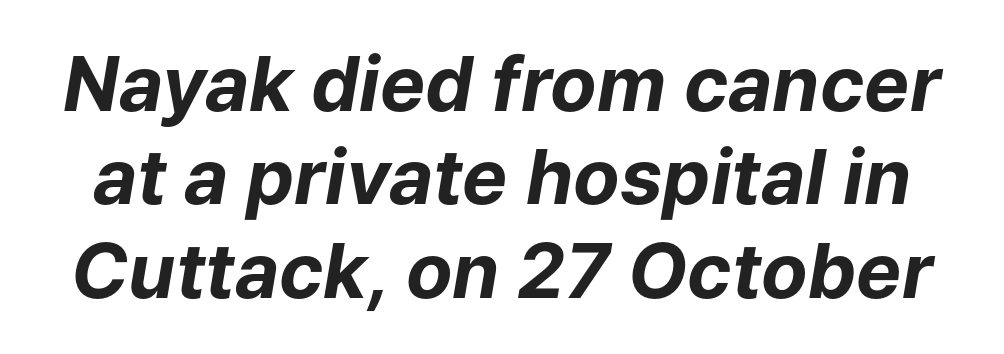
The lettering tilts uniformly, giving the passage an italic look. Compared with typical body copy, the letter spacing here is the same. Think of a printed novel: that variable character pitch is what you see here. Check the space under the baseline: it is left empty.
